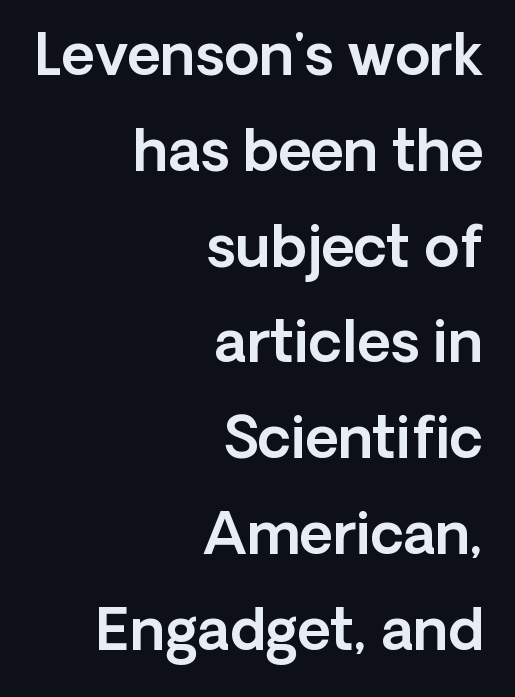
The image shows 57 px sans-serif type, upright; set right-aligned, normal line spacing (1.68x), normal letter spacing, not underlined; a medium x-height.
